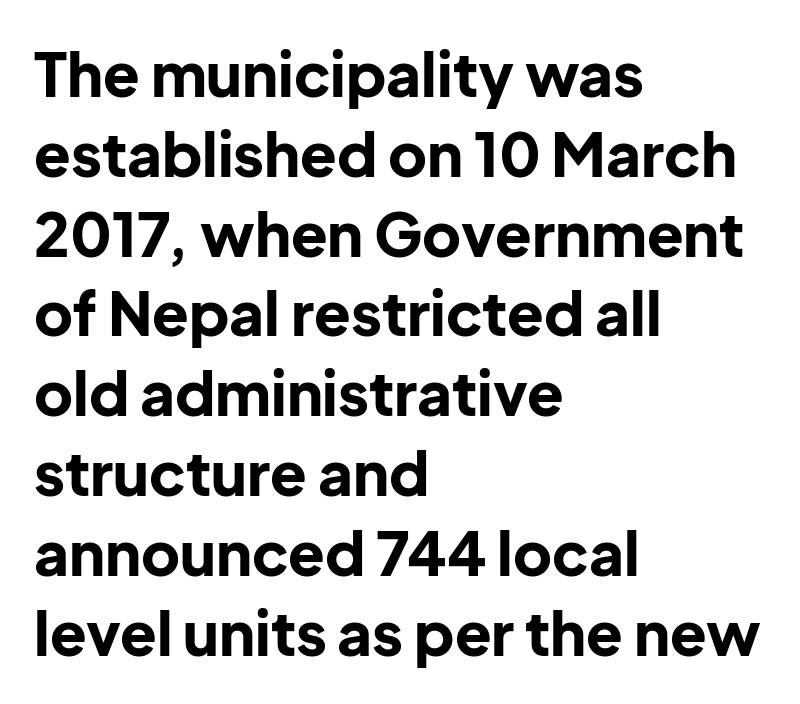
Q: Is the text bold? A: Yes.
Q: Is the text italic (slanted)? A: No, it is upright.
Q: Is the typeface a serif or a sans-serif typeface? A: Sans-serif.
Q: Is the text underlined? A: No.
Q: How is the paragraph aligned? A: Left-aligned.
Q: Is the spacing between letters normal or unusually wide? A: Normal.
Q: Is the spacing between lines tight, normal or loose? A: Normal.
Q: Width (condensed, normal, or wide)? A: Normal.
Q: Stroke contrast? A: Low.
Q: x-height? A: Medium.
Q: Monospaced? A: No.
